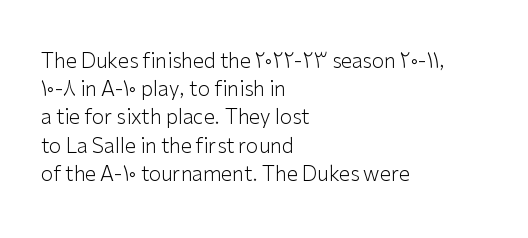
Q: Is the text bold? A: No.
Q: Is the text italic (slanted)? A: No, it is upright.
Q: Is the text underlined? A: No.
Q: How is the paragraph aligned? A: Left-aligned.
Q: Is the spacing between letters normal or unusually wide? A: Normal.
Q: Is the spacing between lines tight, normal or loose? A: Normal.
